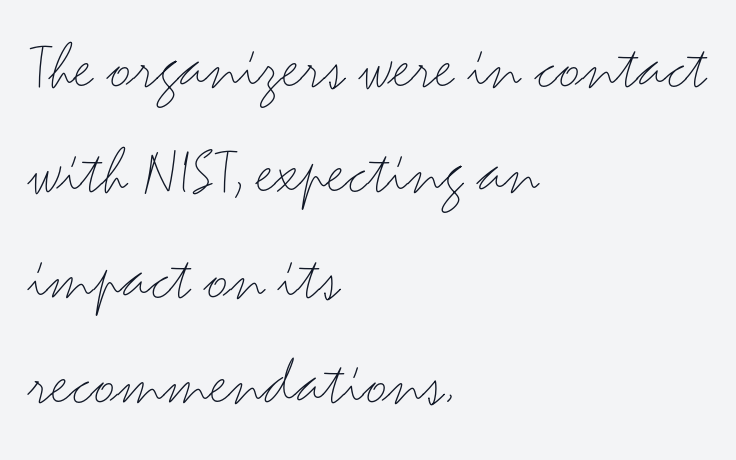
{"serif": "no", "bold": "no", "weight": "light", "width": "wide", "stroke_contrast": "medium", "x_height": "small", "monospaced": "no", "underline": "no", "align": "left", "line_spacing": "normal", "line_spacing_ratio": 1.55, "letter_spacing": "normal", "letter_spacing_em": 0.0, "glyph_px": 68}
